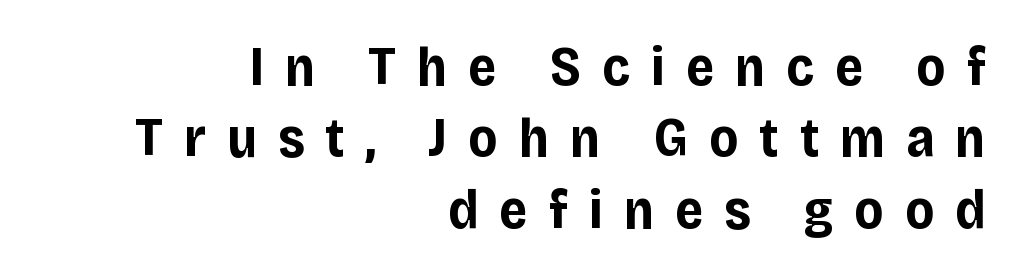
The image shows 55 px bold sans-serif type, upright; set right-aligned, normal line spacing (1.3x), unusually wide letter spacing (+0.38 em), not underlined; low stroke contrast and a large x-height.
